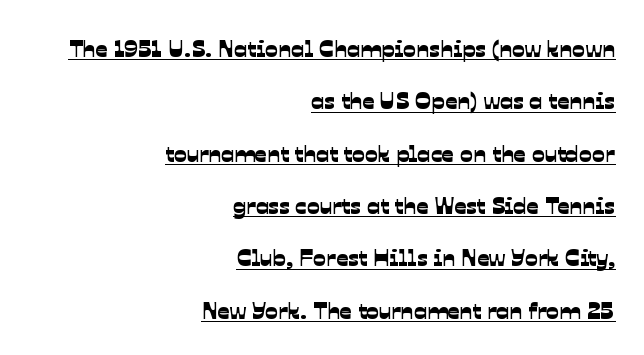
The image shows 24 px text type; set right-aligned, loose line spacing (2.18x), normal letter spacing, underlined.
